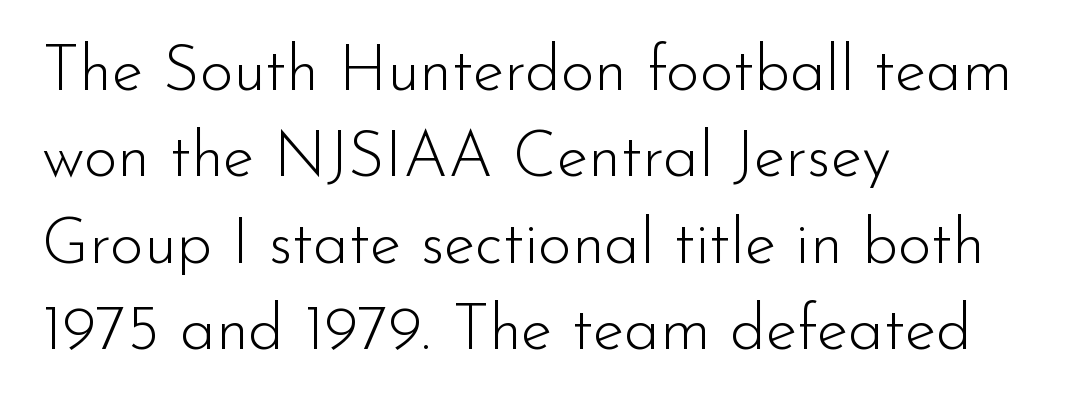
Q: Is the text bold? A: No.
Q: Is the text italic (slanted)? A: No, it is upright.
Q: Is the typeface a serif or a sans-serif typeface? A: Sans-serif.
Q: Is the text underlined? A: No.
Q: How is the paragraph aligned? A: Left-aligned.
Q: Is the spacing between letters normal or unusually wide? A: Normal.
Q: Is the spacing between lines tight, normal or loose? A: Normal.
Q: Width (condensed, normal, or wide)? A: Normal.
Q: Stroke contrast? A: Low.
Q: x-height? A: Small.
Q: Monospaced? A: No.
